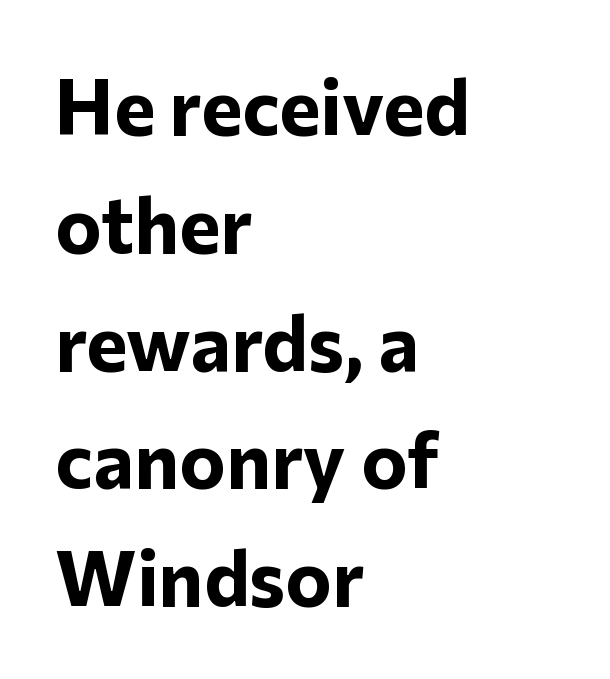
Q: Is the text bold? A: Yes.
Q: Is the text italic (slanted)? A: No, it is upright.
Q: Is the typeface a serif or a sans-serif typeface? A: Sans-serif.
Q: Is the text underlined? A: No.
Q: How is the paragraph aligned? A: Left-aligned.
Q: Is the spacing between letters normal or unusually wide? A: Normal.
Q: Is the spacing between lines tight, normal or loose? A: Normal.
Q: Width (condensed, normal, or wide)? A: Normal.
Q: Stroke contrast? A: Low.
Q: x-height? A: Medium.
Q: Monospaced? A: No.
